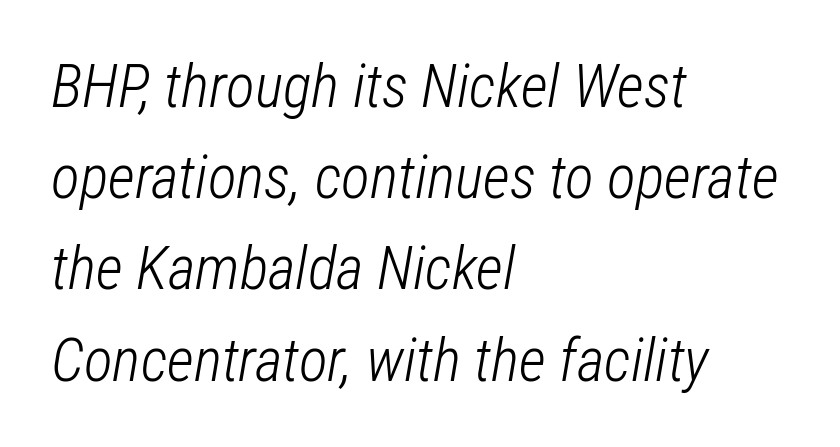
The image shows 60 px light, condensed type, italic (leaning right); set left-aligned, normal line spacing (1.52x), normal letter spacing, not underlined; low stroke contrast and a medium x-height.
